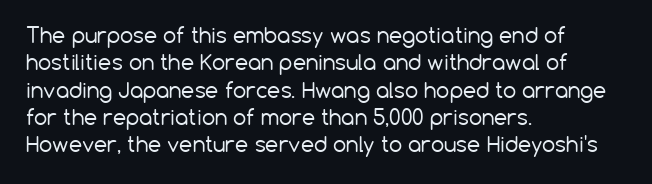
Reading down the block, your eye returns to a fixed left position each line. The weight tops out at a normal text grade. Interline gaps are of average width in this sample. The letters sit at their default tracking, neither squeezed nor spread.
